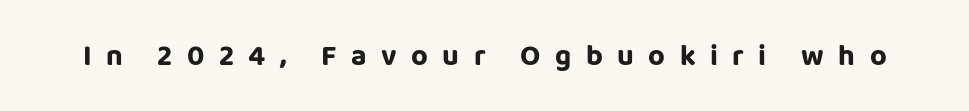
{"serif": "no", "italic": "no", "bold": "yes", "weight": "bold", "width": "normal", "stroke_contrast": "low", "x_height": "large", "monospaced": "no", "underline": "no", "letter_spacing": "wide", "letter_spacing_em": 0.5, "glyph_px": 29}
